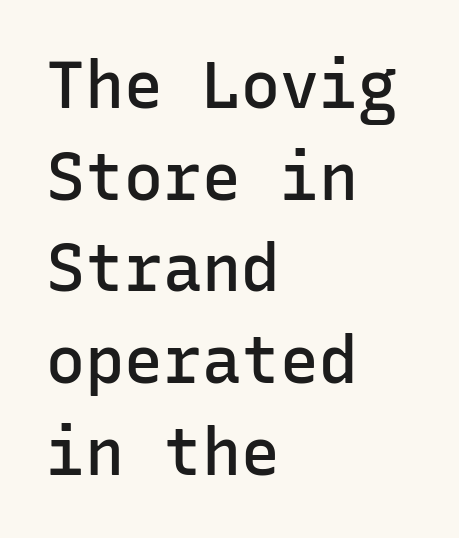
{"serif": "no", "italic": "no", "bold": "semi", "weight": "semibold", "width": "normal", "stroke_contrast": "low", "x_height": "medium", "monospaced": "yes", "underline": "no", "align": "left", "line_spacing": "normal", "line_spacing_ratio": 1.41, "letter_spacing": "normal", "letter_spacing_em": 0.0, "glyph_px": 65}
